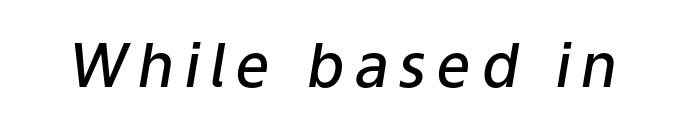
Q: Is the text bold? A: Semi-bold.
Q: Is the text italic (slanted)? A: Yes, it leans right by about 9 degrees.
Q: Is the text underlined? A: No.
Q: Width (condensed, normal, or wide)? A: Normal.
Q: Stroke contrast? A: Low.
Q: x-height? A: Medium.
Q: Monospaced? A: No.
